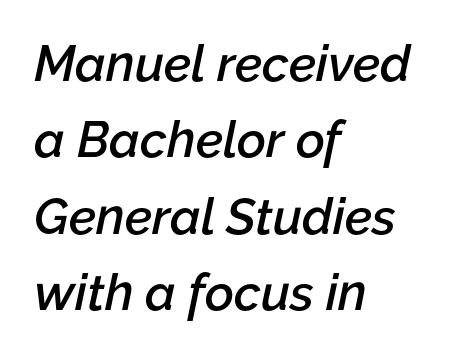
Q: Is the text bold? A: Semi-bold.
Q: Is the text italic (slanted)? A: Yes, it leans right by about 12 degrees.
Q: Is the text underlined? A: No.
Q: How is the paragraph aligned? A: Left-aligned.
Q: Is the spacing between letters normal or unusually wide? A: Normal.
Q: Is the spacing between lines tight, normal or loose? A: Normal.
Q: Width (condensed, normal, or wide)? A: Normal.
Q: Stroke contrast? A: Low.
Q: x-height? A: Medium.
Q: Monospaced? A: No.
